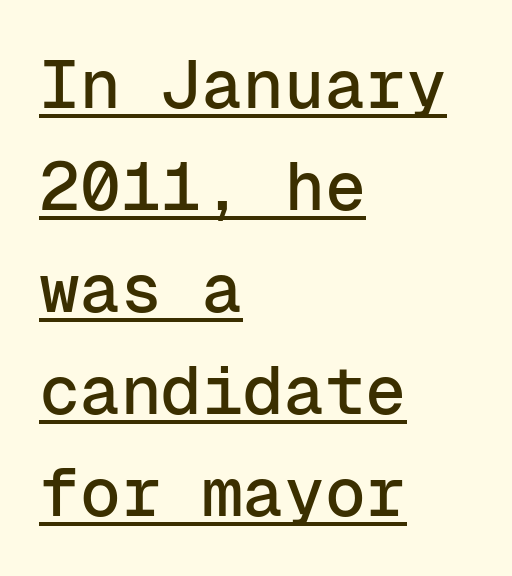
{"serif": "no", "italic": "no", "width": "normal", "stroke_contrast": "low", "x_height": "medium", "monospaced": "yes", "underline": "yes", "align": "left", "line_spacing": "normal", "line_spacing_ratio": 1.5, "letter_spacing": "normal", "letter_spacing_em": 0.0, "glyph_px": 68}
